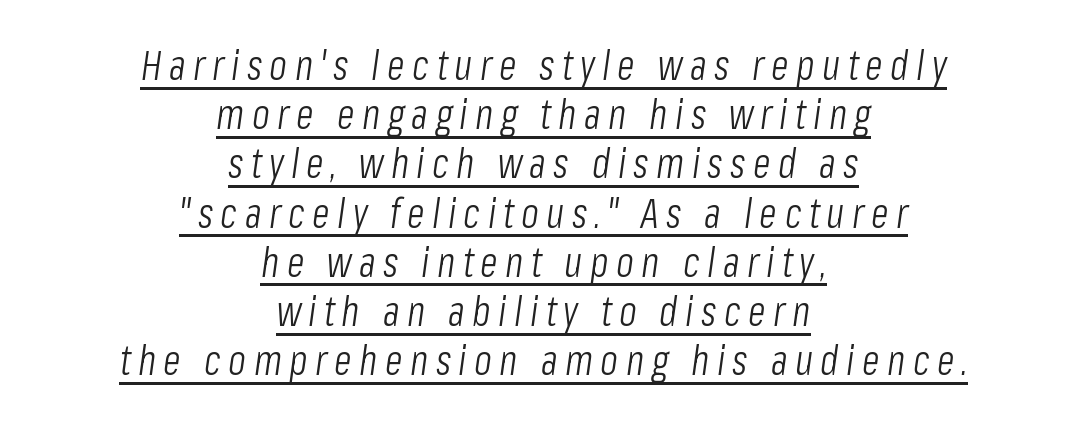
Q: Is the text bold? A: No.
Q: Is the text italic (slanted)? A: Yes, it leans right by about 8 degrees.
Q: Is the text underlined? A: Yes.
Q: How is the paragraph aligned? A: Centered.
Q: Width (condensed, normal, or wide)? A: Condensed.
Q: Stroke contrast? A: Low.
Q: x-height? A: Medium.
Q: Monospaced? A: No.
